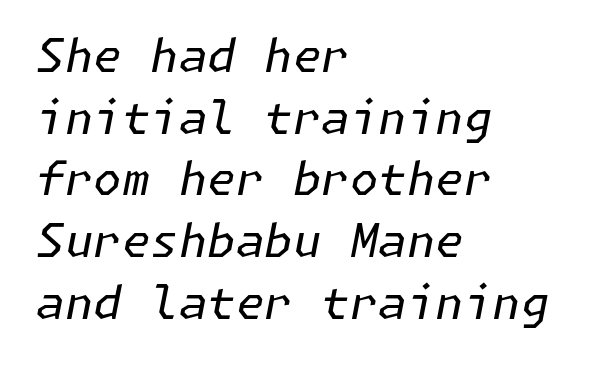
{"italic": "yes", "lean": "right", "slant_degrees": 11, "bold": "no", "weight": "regular", "width": "normal", "stroke_contrast": "low", "x_height": "medium", "underline": "no", "align": "left", "line_spacing": "normal", "line_spacing_ratio": 1.34, "letter_spacing": "normal", "letter_spacing_em": 0.0, "glyph_px": 46}
